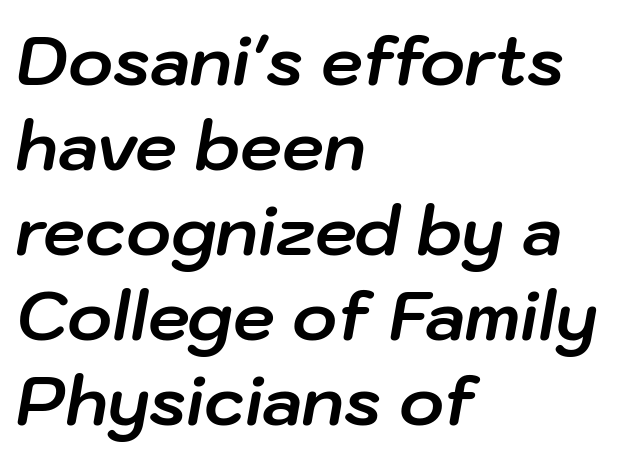
The lines are quadded left. Heavy, bold letterforms. The tracking reads as untouched default to a designer's eye. This block has exactly the height ordinary leading produces. Decoration check: the copy has no underline.
